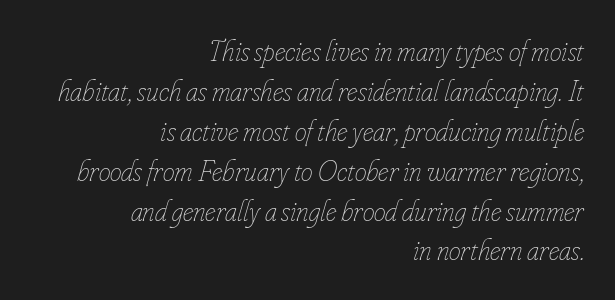
The image shows 30 px thin, condensed type, italic (leaning right); set right-aligned, normal line spacing (1.33x), normal letter spacing, not underlined; low stroke contrast and a small x-height.
